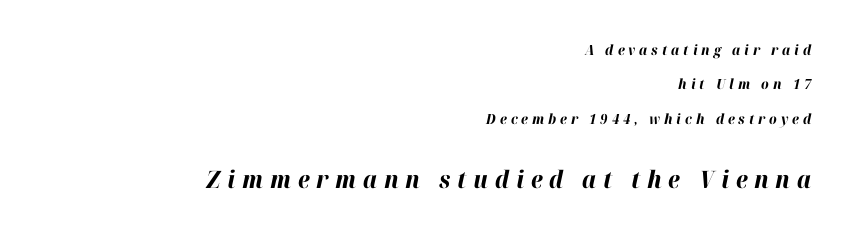
{"italic": "yes", "lean": "right", "slant_degrees": 12, "bold": "yes", "underline": "no", "align": "right", "line_spacing": "loose", "line_spacing_ratio": 2.45, "letter_spacing": "wide", "letter_spacing_em": 0.28, "larger_block": "second", "size_ratio": 1.71, "glyph_px": 24}
